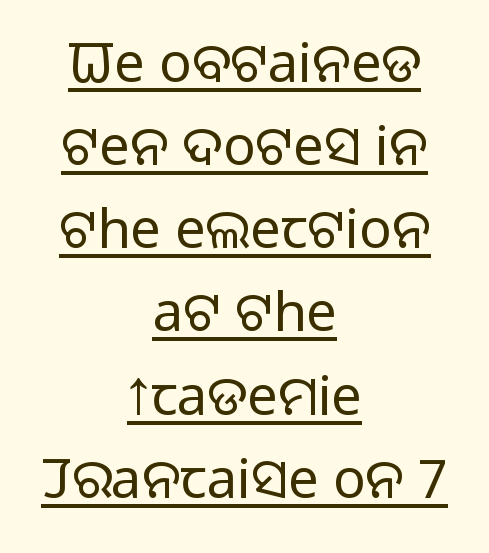
Q: Is the text bold? A: No.
Q: Is the text italic (slanted)? A: No, it is upright.
Q: Is the typeface a serif or a sans-serif typeface? A: Sans-serif.
Q: Is the text underlined? A: Yes.
Q: How is the paragraph aligned? A: Centered.
Q: Is the spacing between letters normal or unusually wide? A: Normal.
Q: Is the spacing between lines tight, normal or loose? A: Normal.
Q: Width (condensed, normal, or wide)? A: Normal.
Q: Stroke contrast? A: Low.
Q: x-height? A: Large.
Q: Monospaced? A: No.
